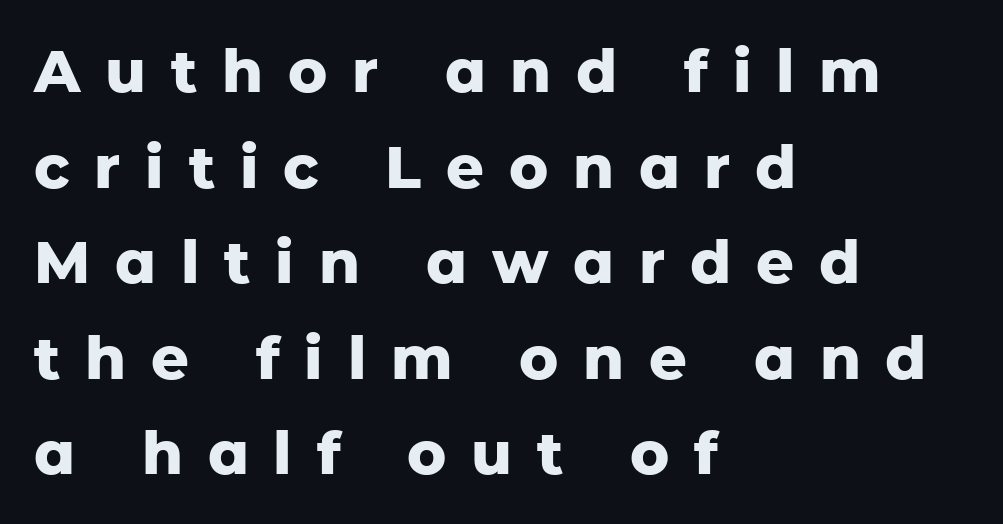
Q: Is the text bold? A: Yes.
Q: Is the text italic (slanted)? A: No, it is upright.
Q: Is the typeface a serif or a sans-serif typeface? A: Sans-serif.
Q: Is the text underlined? A: No.
Q: How is the paragraph aligned? A: Left-aligned.
Q: Is the spacing between letters normal or unusually wide? A: Unusually wide.
Q: Is the spacing between lines tight, normal or loose? A: Normal.
Q: Width (condensed, normal, or wide)? A: Normal.
Q: Stroke contrast? A: Low.
Q: x-height? A: Medium.
Q: Monospaced? A: No.
